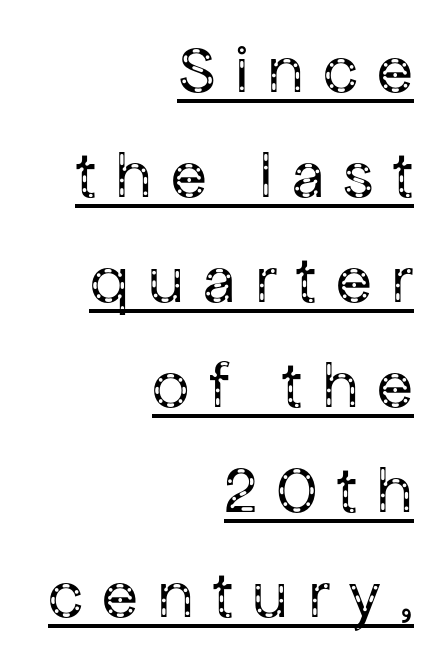
Q: Is the text bold? A: No.
Q: Is the text italic (slanted)? A: No, it is upright.
Q: Is the typeface a serif or a sans-serif typeface? A: Sans-serif.
Q: Is the text underlined? A: Yes.
Q: How is the paragraph aligned? A: Right-aligned.
Q: Is the spacing between letters normal or unusually wide? A: Unusually wide.
Q: Is the spacing between lines tight, normal or loose? A: Normal.
Q: Width (condensed, normal, or wide)? A: Normal.
Q: Stroke contrast? A: Low.
Q: x-height? A: Medium.
Q: Monospaced? A: No.
